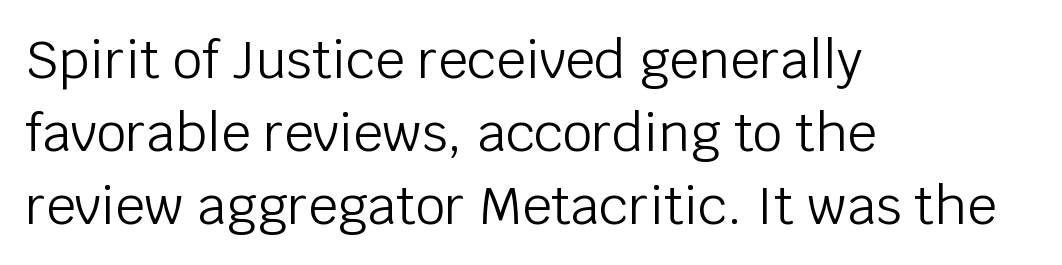
Q: Is the text bold? A: No.
Q: Is the text italic (slanted)? A: No, it is upright.
Q: Is the typeface a serif or a sans-serif typeface? A: Sans-serif.
Q: Is the text underlined? A: No.
Q: How is the paragraph aligned? A: Left-aligned.
Q: Is the spacing between letters normal or unusually wide? A: Normal.
Q: Is the spacing between lines tight, normal or loose? A: Normal.
Q: Width (condensed, normal, or wide)? A: Normal.
Q: Stroke contrast? A: Low.
Q: x-height? A: Large.
Q: Monospaced? A: No.
